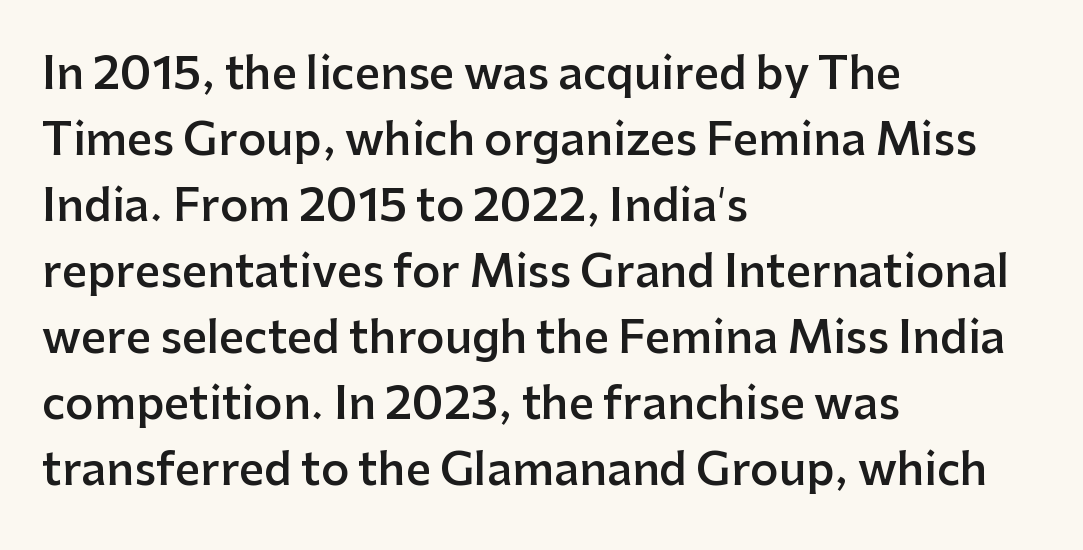
{"serif": "no", "italic": "no", "bold": "semi", "weight": "semibold", "width": "normal", "stroke_contrast": "low", "x_height": "medium", "monospaced": "no", "underline": "no", "align": "left", "line_spacing": "normal", "line_spacing_ratio": 1.5, "letter_spacing": "normal", "letter_spacing_em": 0.0, "glyph_px": 44}
